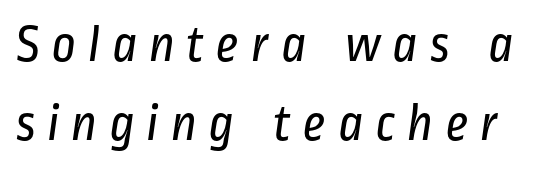
The image shows 53 px regular-weight, condensed sans-serif type; set normal line spacing (1.49x), unusually wide letter spacing (+0.21 em), not underlined; low stroke contrast and a medium x-height.
